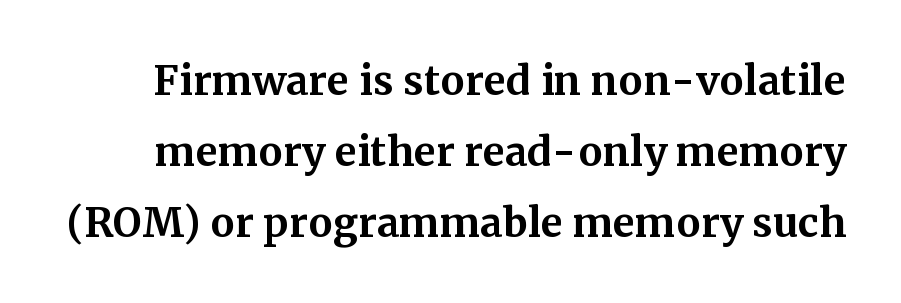
Q: Is the text bold? A: Yes.
Q: Is the text italic (slanted)? A: No, it is upright.
Q: Is the typeface a serif or a sans-serif typeface? A: Serif.
Q: Is the text underlined? A: No.
Q: Is the spacing between letters normal or unusually wide? A: Normal.
Q: Width (condensed, normal, or wide)? A: Normal.
Q: Stroke contrast? A: Medium.
Q: x-height? A: Medium.
Q: Monospaced? A: No.
